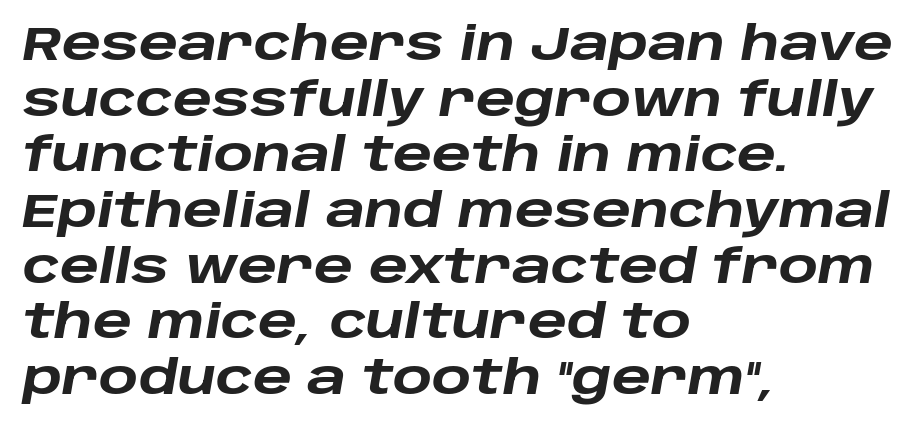
Q: Is the text bold? A: Yes.
Q: Is the text italic (slanted)? A: Yes, it leans right by about 10 degrees.
Q: Is the text underlined? A: No.
Q: How is the paragraph aligned? A: Left-aligned.
Q: Is the spacing between letters normal or unusually wide? A: Normal.
Q: Width (condensed, normal, or wide)? A: Wide.
Q: Stroke contrast? A: Low.
Q: x-height? A: Large.
Q: Monospaced? A: No.
